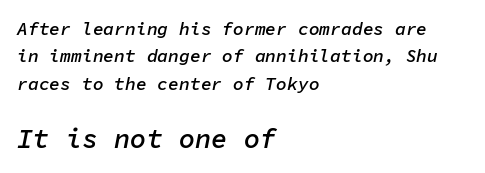
The image shows 27 px text type, italic (leaning right); set left-aligned, normal line spacing (1.52x), normal letter spacing, not underlined; the second (bottom) block is 1.5x larger.
